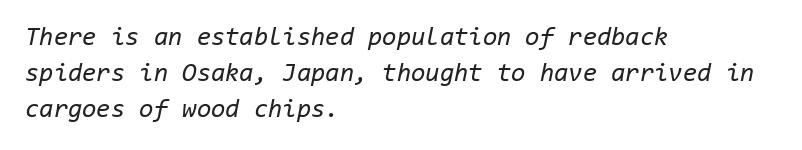
The specimen reads as italic at a glance. All the whitespace from short lines collects on the right. The glyphs are unaccompanied by any horizontal stroke below them. How are the letters spaced? Ordinarily, with no added tracking. Summary of weight: not heavy and not bold.
